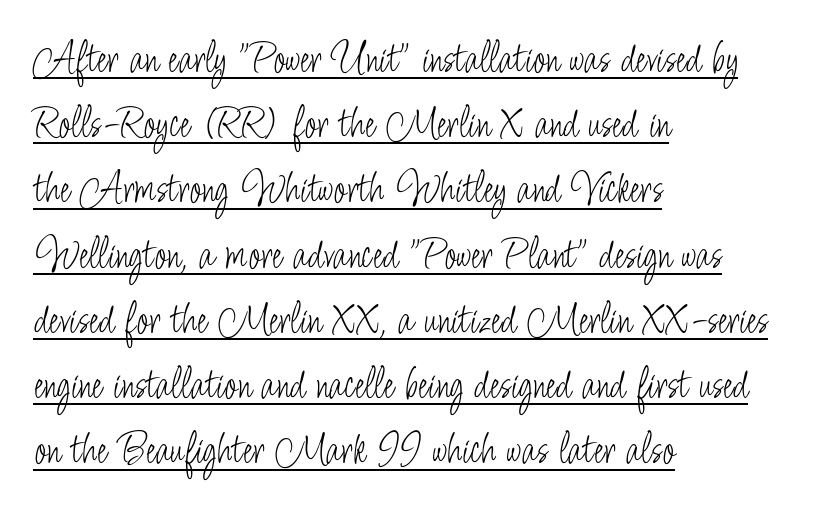
The image shows 45 px light, condensed sans-serif type; set left-aligned, normal line spacing (1.45x), normal letter spacing, underlined; low stroke contrast and a small x-height.
